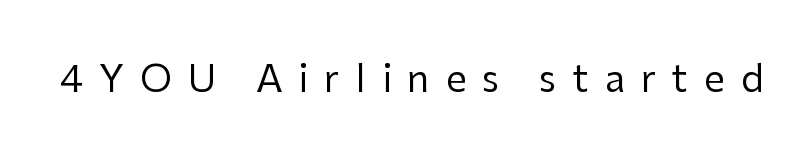
Q: Is the text bold? A: No.
Q: Is the text italic (slanted)? A: No, it is upright.
Q: Is the typeface a serif or a sans-serif typeface? A: Sans-serif.
Q: Is the text underlined? A: No.
Q: Is the spacing between letters normal or unusually wide? A: Unusually wide.
Q: Width (condensed, normal, or wide)? A: Normal.
Q: Stroke contrast? A: Low.
Q: x-height? A: Medium.
Q: Monospaced? A: No.
